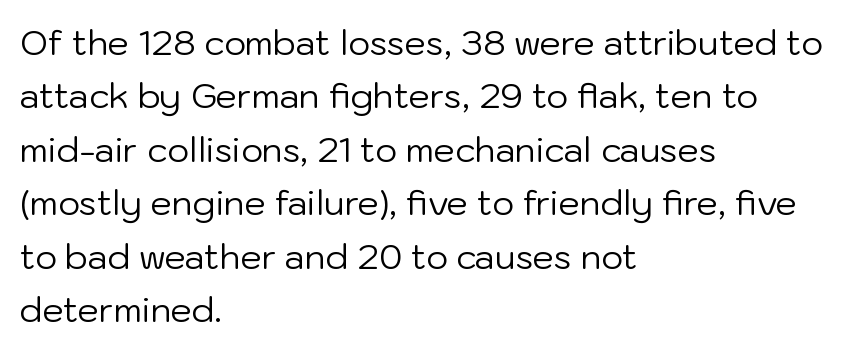
The font's upright variant was chosen for this text. Heft: none added — not bold. The characters display no serif detailing; their extremities are plain. Clear beneath every line of the passage. Here the designer chose a conventional face with non-uniform glyph widths.
